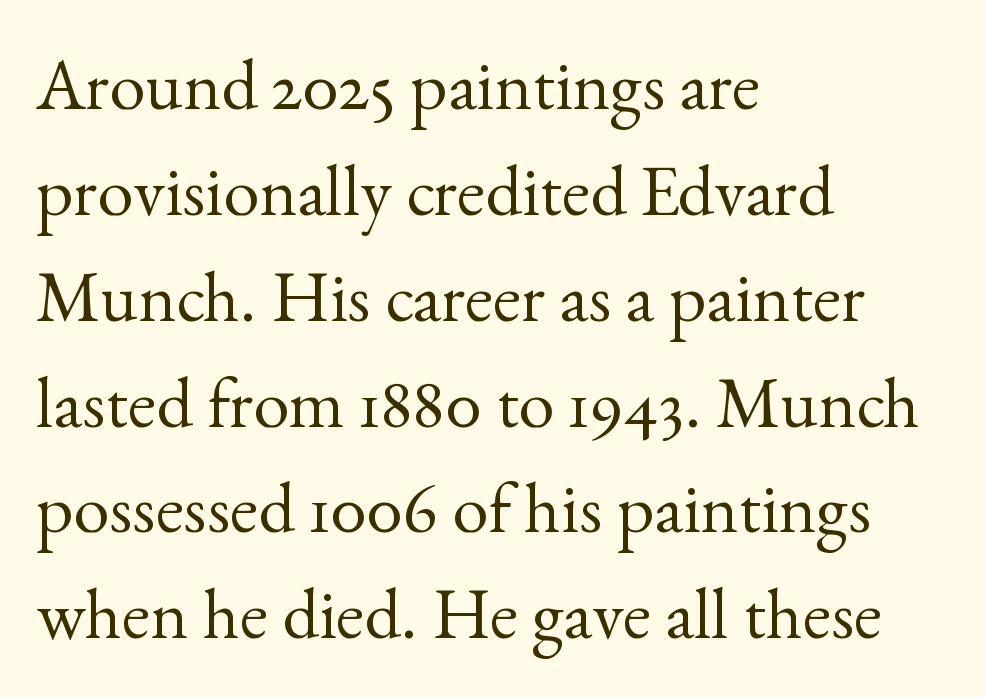
{"serif": "yes", "italic": "no", "bold": "no", "weight": "regular", "width": "normal", "x_height": "small", "monospaced": "no", "underline": "no", "align": "left", "line_spacing": "normal", "line_spacing_ratio": 1.47, "letter_spacing": "normal", "letter_spacing_em": 0.0, "glyph_px": 72}
